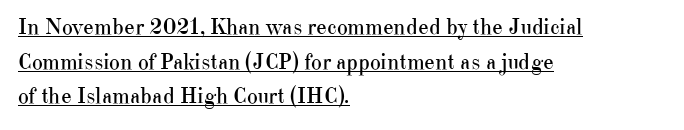
The horizontal fit of the characters is conventional and even. Horizontally, the lines are justified to the leading edge only. The block of text has a typical density, with ordinary space between rows. Does a line run under the words? Yes, clearly. This is not heavy type; no bold has been used. The letters stand upright; this is a roman face.
